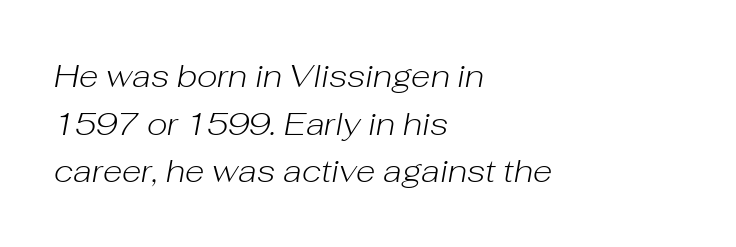
The image shows 32 px light type, italic (leaning right); set left-aligned, normal line spacing (1.49x), normal letter spacing, not underlined; low stroke contrast and a medium x-height.
